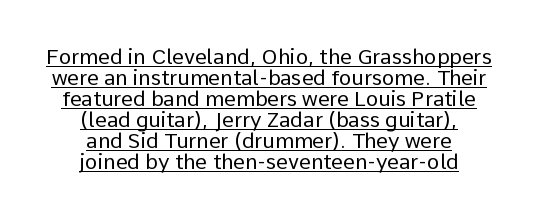
{"italic": "no", "bold": "no", "underline": "yes", "align": "center", "line_spacing": "tight", "line_spacing_ratio": 1.0, "letter_spacing": "normal", "letter_spacing_em": 0.0, "glyph_px": 21}
